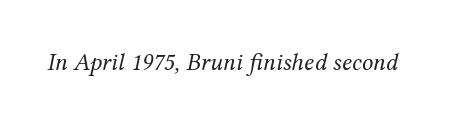
{"italic": "yes", "lean": "right", "slant_degrees": 12, "bold": "no", "underline": "no", "letter_spacing": "normal", "letter_spacing_em": 0.0, "glyph_px": 25}
